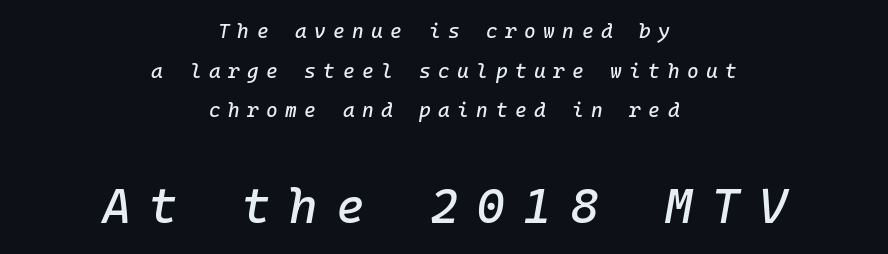
Alignment: centered. Students, observe: this is what heavily led, spacious text looks like. The baseline area is clear. The passage shown begins with its smaller block and ends with its larger one. Someone cranked the tracking dial way up on this one.
